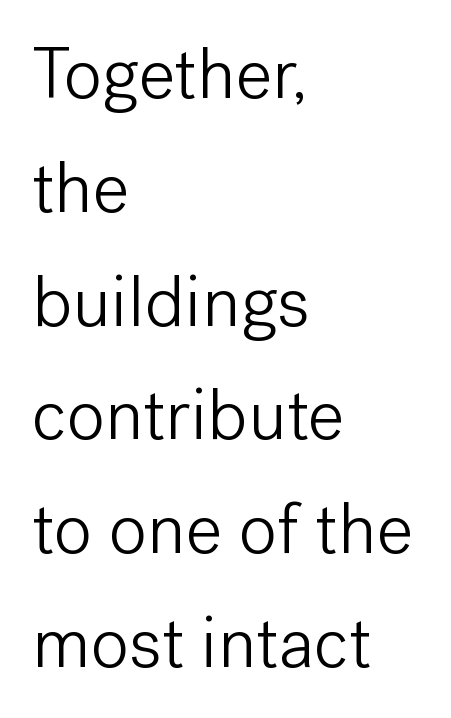
Q: Is the text bold? A: No.
Q: Is the text italic (slanted)? A: No, it is upright.
Q: Is the typeface a serif or a sans-serif typeface? A: Sans-serif.
Q: Is the text underlined? A: No.
Q: How is the paragraph aligned? A: Left-aligned.
Q: Is the spacing between letters normal or unusually wide? A: Normal.
Q: Is the spacing between lines tight, normal or loose? A: Normal.
Q: Width (condensed, normal, or wide)? A: Normal.
Q: Stroke contrast? A: Low.
Q: x-height? A: Medium.
Q: Monospaced? A: No.
